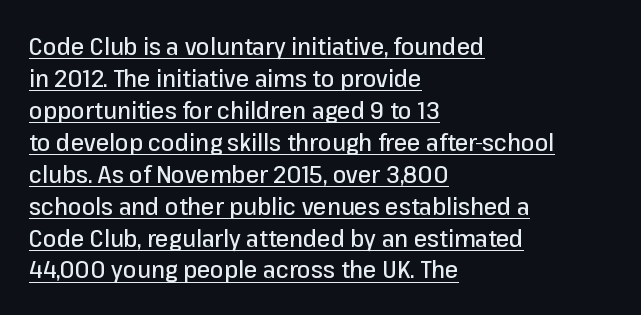
The image shows 24 px text type, upright; set left-aligned, normal line spacing (1.33x), normal letter spacing, underlined.
